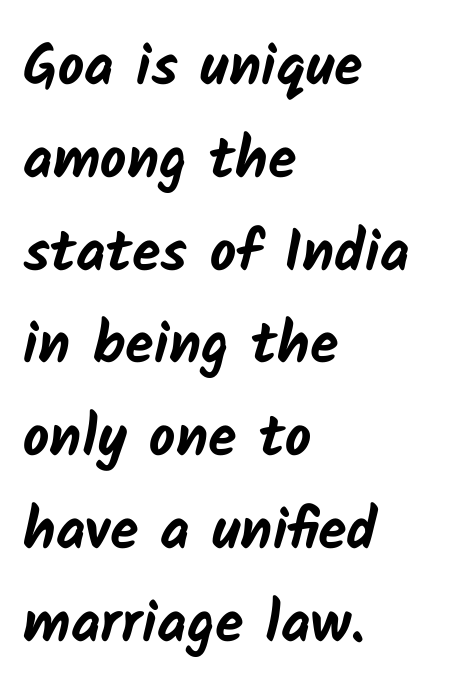
All the whitespace from short lines collects on the right. You'd pick this weight for a headline — it's a proper bold. This sample uses plain, unmodified letter spacing. This rendering features lettering with no underline.
